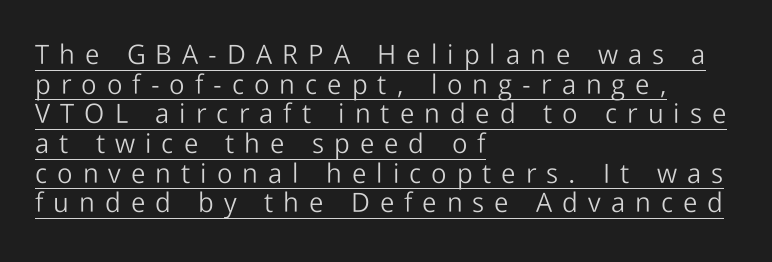
{"italic": "no", "bold": "no", "underline": "yes", "align": "left", "line_spacing": "tight", "line_spacing_ratio": 1.1, "letter_spacing": "wide", "letter_spacing_em": 0.37, "glyph_px": 27}
